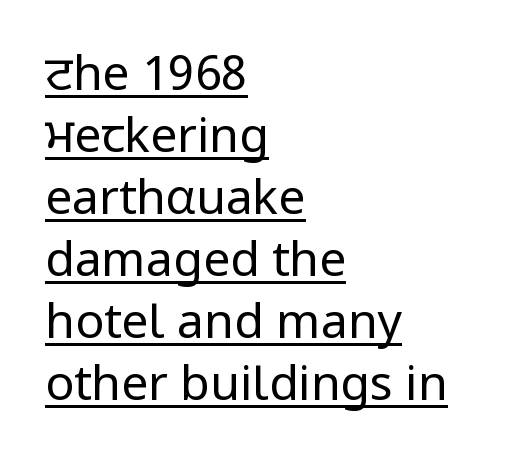
Q: Is the text bold? A: No.
Q: Is the text italic (slanted)? A: No, it is upright.
Q: Is the typeface a serif or a sans-serif typeface? A: Sans-serif.
Q: Is the text underlined? A: Yes.
Q: How is the paragraph aligned? A: Left-aligned.
Q: Is the spacing between letters normal or unusually wide? A: Normal.
Q: Is the spacing between lines tight, normal or loose? A: Normal.
Q: Width (condensed, normal, or wide)? A: Condensed.
Q: Stroke contrast? A: Low.
Q: x-height? A: Large.
Q: Monospaced? A: No.
